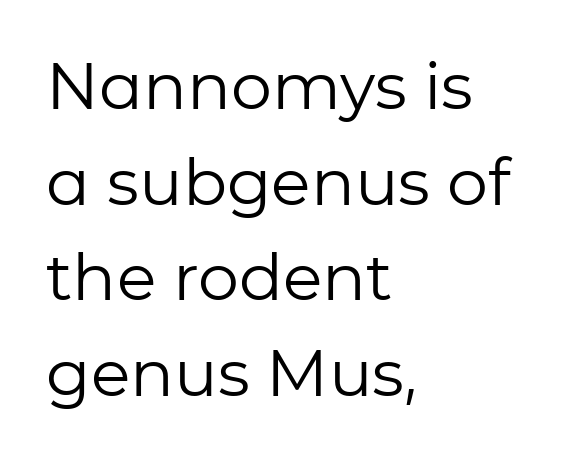
The image shows 65 px regular-weight sans-serif type, upright; set left-aligned, normal line spacing (1.47x), normal letter spacing, not underlined; low stroke contrast and a medium x-height.
